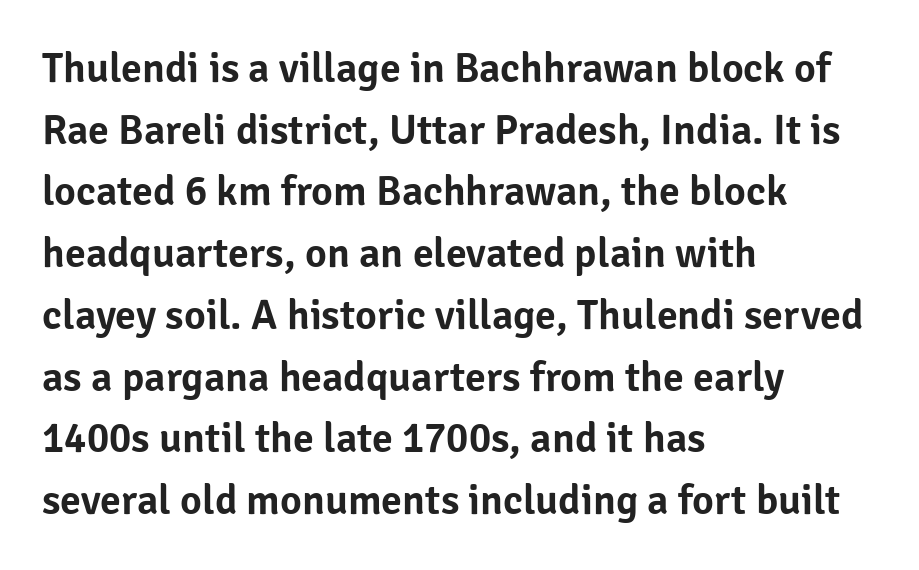
Q: Is the text italic (slanted)? A: No, it is upright.
Q: Is the typeface a serif or a sans-serif typeface? A: Sans-serif.
Q: Is the text underlined? A: No.
Q: How is the paragraph aligned? A: Left-aligned.
Q: Is the spacing between letters normal or unusually wide? A: Normal.
Q: Is the spacing between lines tight, normal or loose? A: Normal.
Q: Width (condensed, normal, or wide)? A: Normal.
Q: Stroke contrast? A: Low.
Q: x-height? A: Medium.
Q: Monospaced? A: No.
